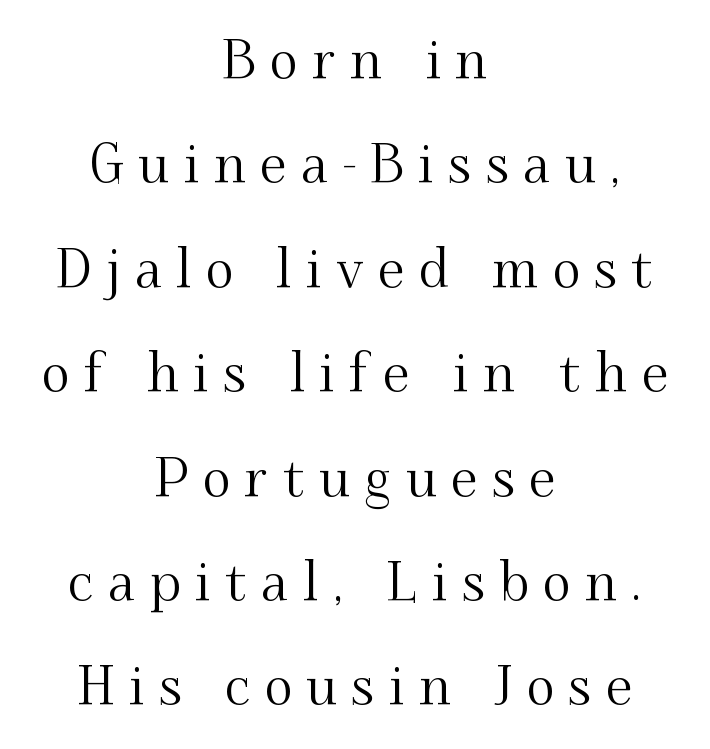
In terms of posture, this sample is upright. Leading: increased. What kind of face is this? One with serifs. A centered setting, common on invitations and titles, is used for this passage.
